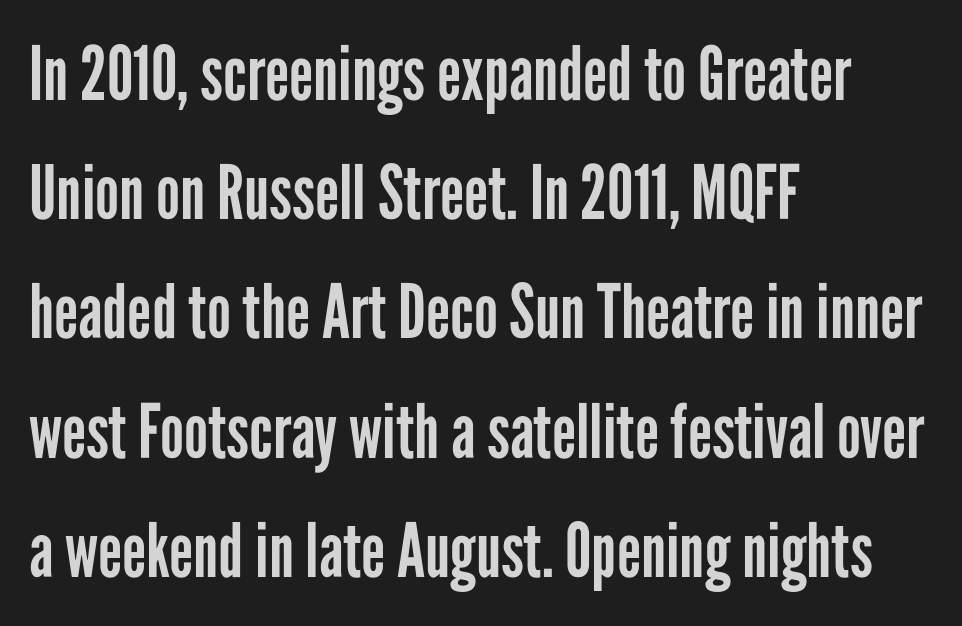
Q: Is the text bold? A: No.
Q: Is the text italic (slanted)? A: No, it is upright.
Q: Is the typeface a serif or a sans-serif typeface? A: Sans-serif.
Q: Is the text underlined? A: No.
Q: How is the paragraph aligned? A: Left-aligned.
Q: Is the spacing between letters normal or unusually wide? A: Normal.
Q: Is the spacing between lines tight, normal or loose? A: Normal.
Q: Width (condensed, normal, or wide)? A: Condensed.
Q: Stroke contrast? A: Low.
Q: x-height? A: Medium.
Q: Monospaced? A: No.
